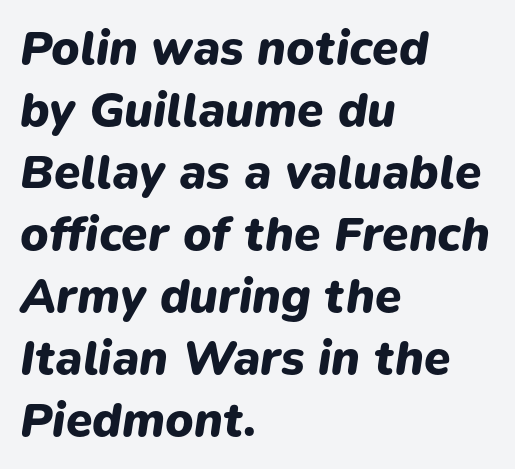
{"italic": "yes", "lean": "right", "slant_degrees": 9, "bold": "yes", "weight": "heavy", "width": "normal", "stroke_contrast": "low", "x_height": "medium", "monospaced": "no", "underline": "no", "align": "left", "line_spacing": "normal", "line_spacing_ratio": 1.29, "letter_spacing": "normal", "letter_spacing_em": 0.0, "glyph_px": 48}
